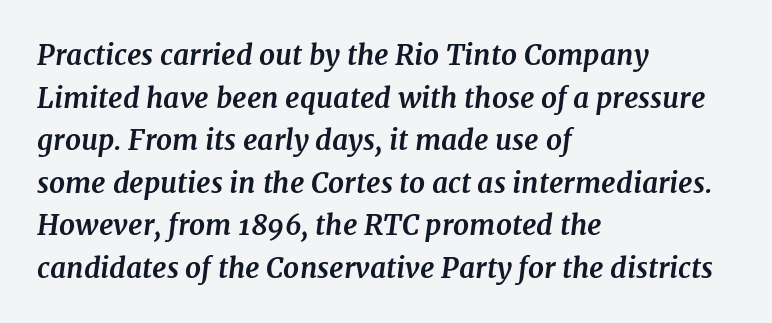
What weight is shown? A full bold with thick strokes. A normal amount of white space separates one row of letters from the next. Every character sits at an angle, as italics do. The string is rendered with underlining switched off.
